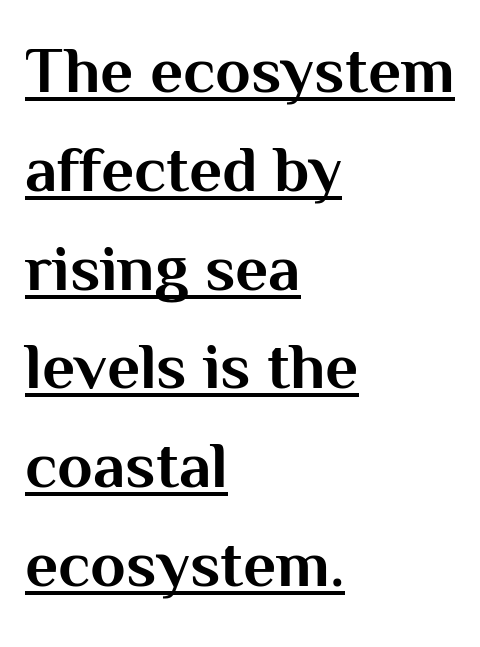
Q: Is the text bold? A: Yes.
Q: Is the text italic (slanted)? A: No, it is upright.
Q: Is the typeface a serif or a sans-serif typeface? A: Sans-serif.
Q: Is the text underlined? A: Yes.
Q: How is the paragraph aligned? A: Left-aligned.
Q: Is the spacing between letters normal or unusually wide? A: Normal.
Q: Is the spacing between lines tight, normal or loose? A: Normal.
Q: Width (condensed, normal, or wide)? A: Normal.
Q: Stroke contrast? A: Medium.
Q: x-height? A: Medium.
Q: Monospaced? A: No.
